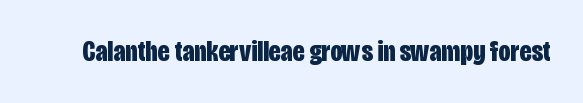
The image shows 30 px bold, condensed sans-serif type, upright; set normal letter spacing, not underlined; low stroke contrast and a large x-height.
